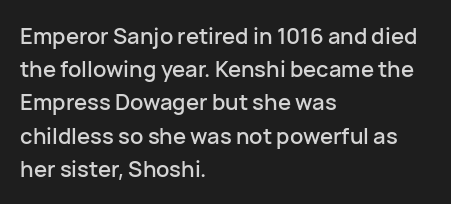
Q: Is the text italic (slanted)? A: No, it is upright.
Q: Is the text underlined? A: No.
Q: How is the paragraph aligned? A: Left-aligned.
Q: Is the spacing between letters normal or unusually wide? A: Normal.
Q: Is the spacing between lines tight, normal or loose? A: Normal.
